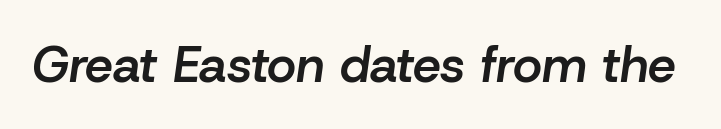
The image shows 50 px semibold type, italic (leaning right); set normal letter spacing, not underlined; low stroke contrast and a medium x-height.
